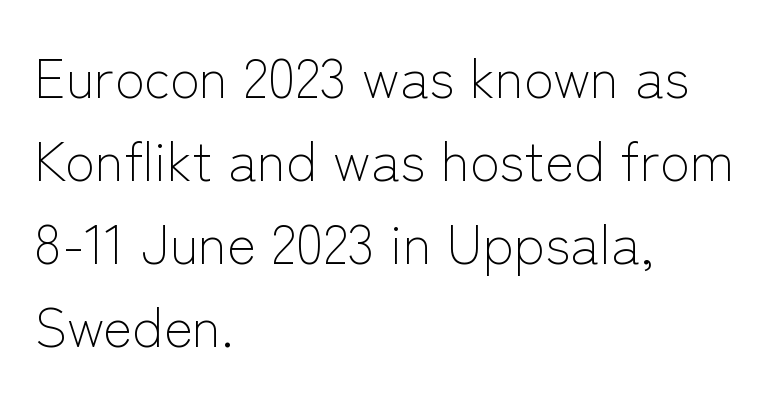
The image shows 55 px light sans-serif type, upright; set left-aligned, normal line spacing (1.51x), normal letter spacing, not underlined; low stroke contrast and a medium x-height.
